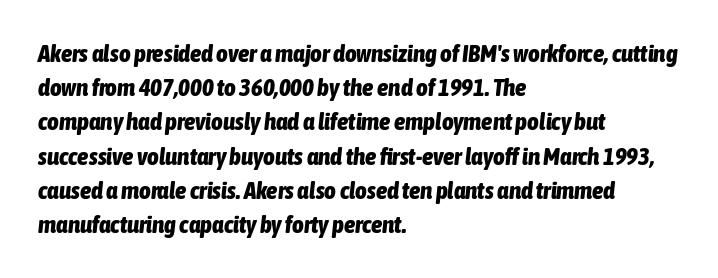
Rows of type keep a routine distance in the vertical direction. The gap between lines stays unmarked. Standard letterfit; no display-style spreading of the glyphs. Short and long lines alike share a common starting point at left.
